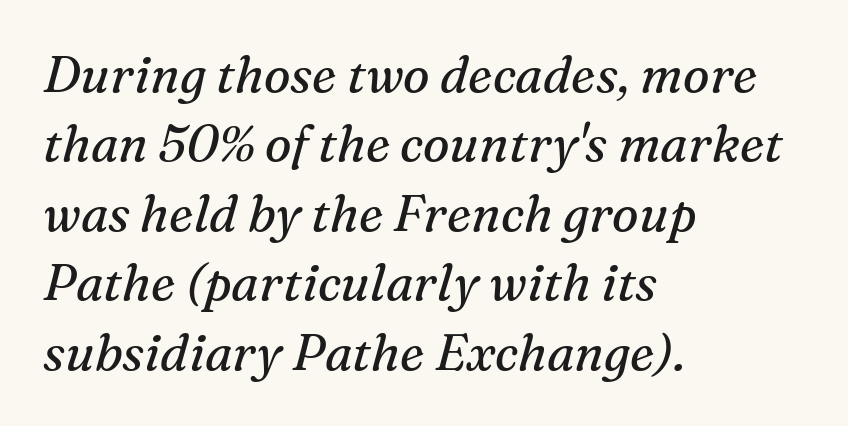
{"serif": "yes", "italic": "yes", "lean": "right", "slant_degrees": 16, "bold": "no", "weight": "regular", "width": "normal", "stroke_contrast": "medium", "x_height": "medium", "monospaced": "no", "underline": "no", "align": "left", "line_spacing": "normal", "line_spacing_ratio": 1.39, "letter_spacing": "normal", "letter_spacing_em": 0.0, "glyph_px": 50}
